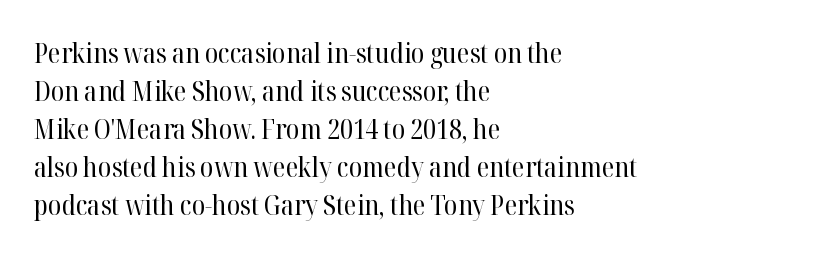
Q: Is the text bold? A: No.
Q: Is the text italic (slanted)? A: No, it is upright.
Q: Is the text underlined? A: No.
Q: How is the paragraph aligned? A: Left-aligned.
Q: Is the spacing between letters normal or unusually wide? A: Normal.
Q: Is the spacing between lines tight, normal or loose? A: Normal.
